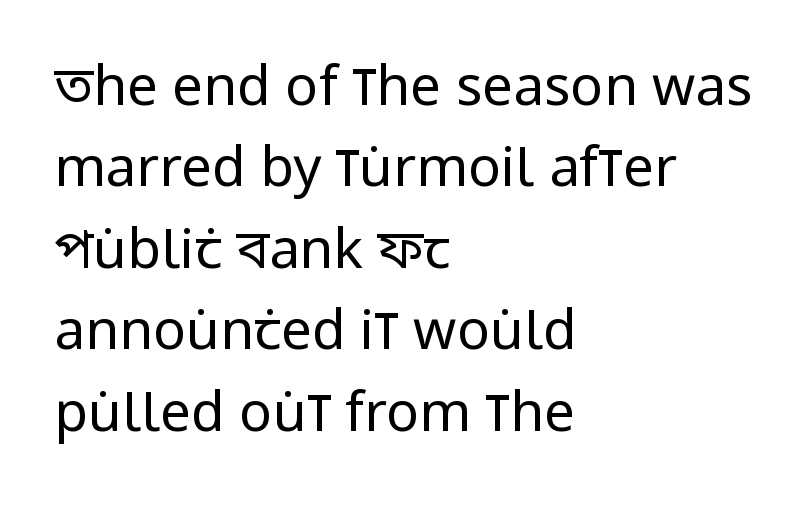
Character widths vary here, with narrow letters taking less room than wide ones. Regarding leading, the lines here are spaced in the standard way. The cut favours lightness, reaching ordinary text weight at its darkest. A sans-serif font was chosen for this passage. No extra tracking has been applied to these lines. The ragged edge is on the right, which tells us the setting is flush left.
